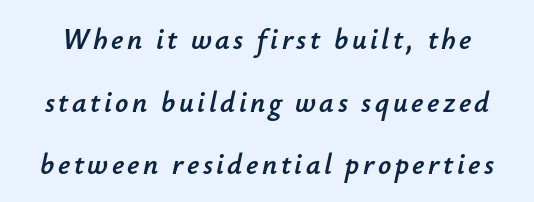
You could not count columns in this text — the font is proportionally spaced. The line-height multiplier appears high, well above default. Check under the words: just untouched page. Looking at the ascenders, they clearly lean.
